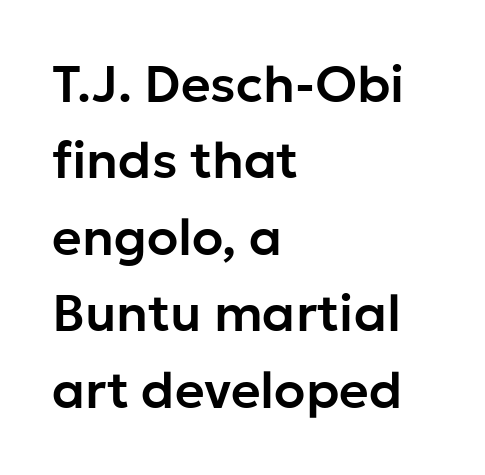
Line starts are locked; line ends wander. Vertically, the passage feels balanced, rows spaced as you'd expect. In terms of letterform style, serifs are entirely absent. These lines were composed using upright roman letters. Default kerning and tracking; the words read as compact shapes.
